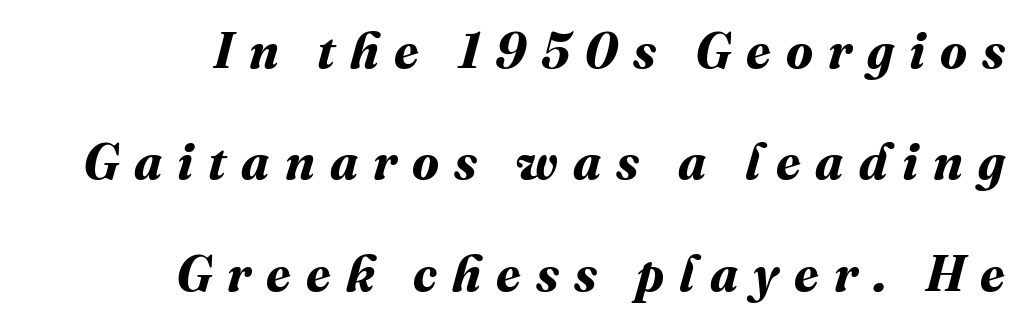
Q: Is the text bold? A: Yes.
Q: Is the text underlined? A: No.
Q: How is the paragraph aligned? A: Right-aligned.
Q: Is the spacing between letters normal or unusually wide? A: Unusually wide.
Q: Is the spacing between lines tight, normal or loose? A: Loose.
Q: Width (condensed, normal, or wide)? A: Normal.
Q: Stroke contrast? A: Medium.
Q: x-height? A: Medium.
Q: Monospaced? A: No.
